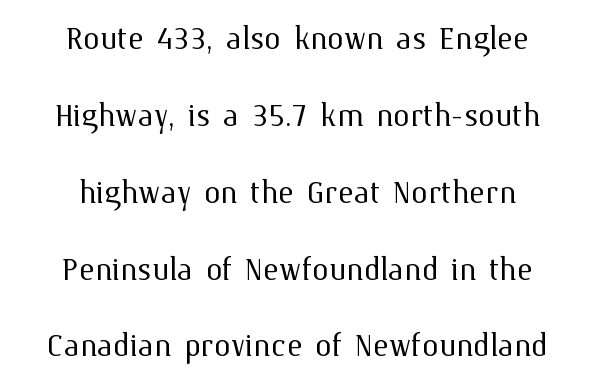
The image shows 42 px light type, upright; set centered, line spacing 1.83x, normal letter spacing, not underlined; medium stroke contrast and a medium x-height.
